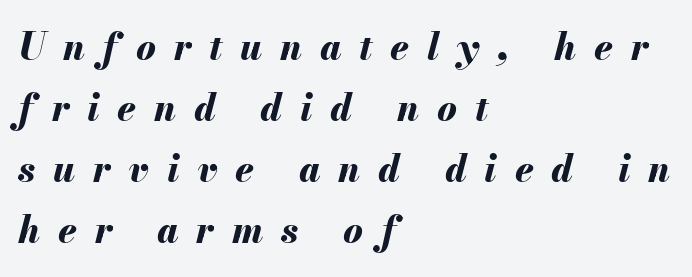
Q: Is the text bold? A: Yes.
Q: Is the text italic (slanted)? A: Yes, it leans right by about 13 degrees.
Q: Is the text underlined? A: No.
Q: How is the paragraph aligned? A: Left-aligned.
Q: Is the spacing between letters normal or unusually wide? A: Unusually wide.
Q: Is the spacing between lines tight, normal or loose? A: Normal.
Q: Width (condensed, normal, or wide)? A: Normal.
Q: Stroke contrast? A: Medium.
Q: x-height? A: Small.
Q: Monospaced? A: No.
